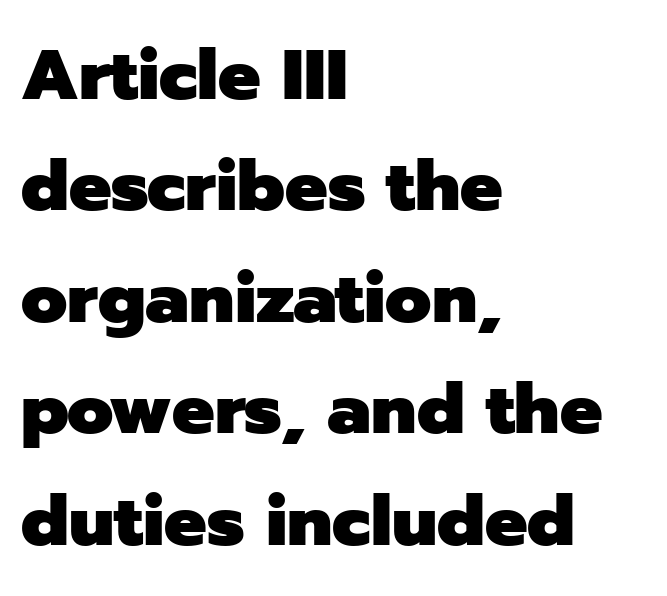
The image shows 71 px heavy sans-serif type, upright; set left-aligned, normal line spacing (1.57x), normal letter spacing, not underlined; low stroke contrast and a medium x-height.
